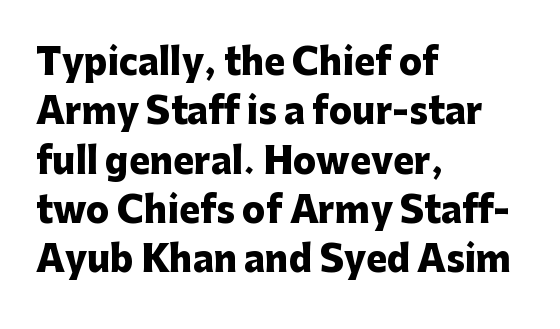
Q: Is the text bold? A: Yes.
Q: Is the text italic (slanted)? A: No, it is upright.
Q: Is the typeface a serif or a sans-serif typeface? A: Sans-serif.
Q: Is the text underlined? A: No.
Q: How is the paragraph aligned? A: Left-aligned.
Q: Is the spacing between letters normal or unusually wide? A: Normal.
Q: Is the spacing between lines tight, normal or loose? A: Normal.
Q: Width (condensed, normal, or wide)? A: Normal.
Q: Stroke contrast? A: Low.
Q: x-height? A: Medium.
Q: Monospaced? A: No.
